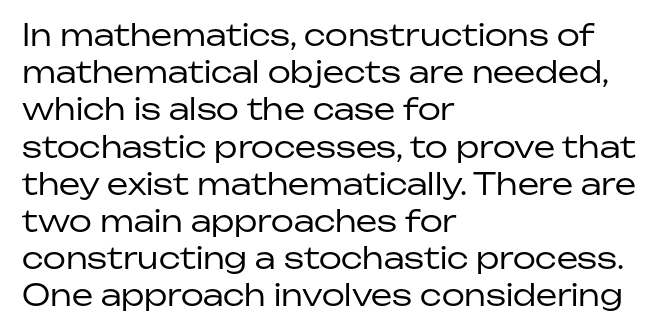
Caption: multi-line text, flush left, ragged right. Descenders are the only things crossing below the line. Posture: vertical. The strokes carry an ordinary text weight at most.
